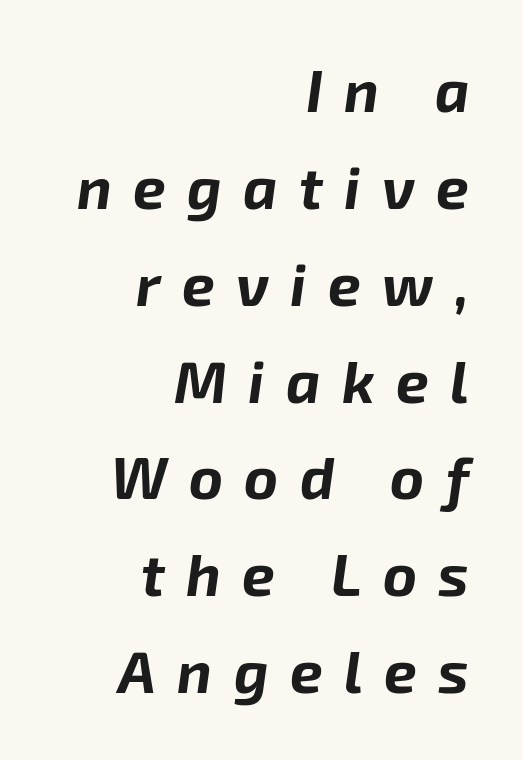
{"italic": "yes", "lean": "right", "slant_degrees": 8, "bold": "yes", "weight": "bold", "width": "normal", "stroke_contrast": "low", "x_height": "medium", "monospaced": "no", "underline": "no", "align": "right", "line_spacing": "normal", "line_spacing_ratio": 1.67, "letter_spacing": "wide", "letter_spacing_em": 0.37, "glyph_px": 58}
